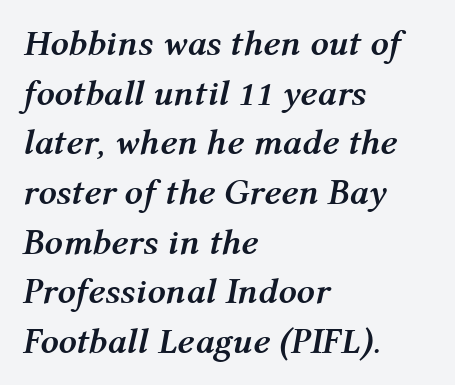
In terms of weight, the rendering is a true, heavy bold. Looking at the ascenders, they clearly lean. Character widths vary here, with narrow letters taking less room than wide ones. Visually the block forms a straight wall on the left and a jagged coastline on the right. Decoration check: the copy has no underline. Letter spacing: default.
